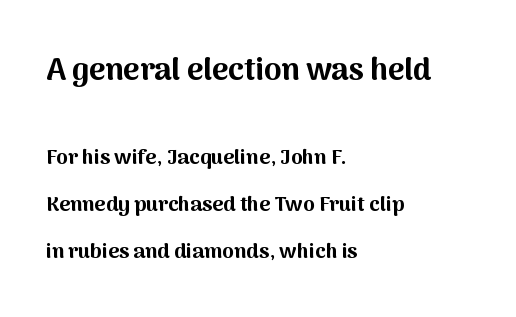
{"serif": "no", "italic": "no", "bold": "yes", "weight": "bold", "width": "normal", "stroke_contrast": "medium", "x_height": "medium", "monospaced": "no", "underline": "no", "align": "left", "line_spacing": "loose", "line_spacing_ratio": 2.25, "letter_spacing": "normal", "letter_spacing_em": 0.0, "larger_block": "first", "size_ratio": 1.48, "glyph_px": 31}
